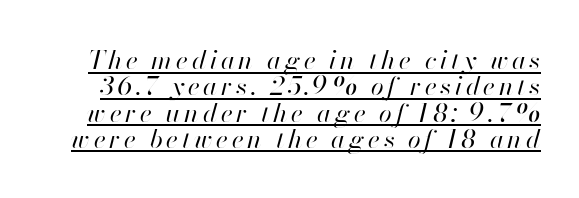
{"italic": "yes", "lean": "right", "slant_degrees": 13, "bold": "no", "underline": "yes", "line_spacing": "tight", "line_spacing_ratio": 1.01, "glyph_px": 26}
